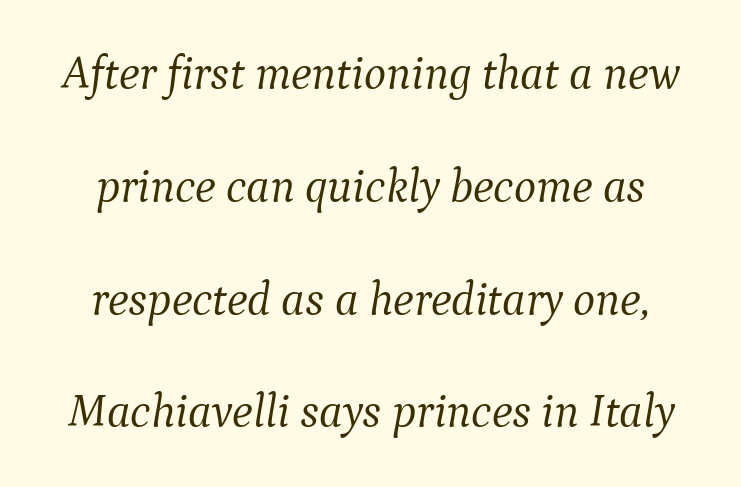
{"serif": "yes", "italic": "yes", "lean": "right", "slant_degrees": 9, "bold": "no", "weight": "light", "width": "normal", "stroke_contrast": "medium", "x_height": "medium", "monospaced": "no", "underline": "no", "line_spacing": "loose", "line_spacing_ratio": 2.4, "letter_spacing": "normal", "letter_spacing_em": 0.0, "glyph_px": 47}
